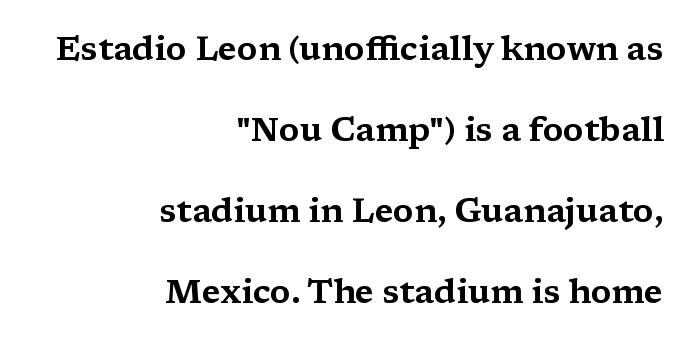
Q: Is the text italic (slanted)? A: No, it is upright.
Q: Is the typeface a serif or a sans-serif typeface? A: Serif.
Q: Is the text underlined? A: No.
Q: How is the paragraph aligned? A: Right-aligned.
Q: Is the spacing between letters normal or unusually wide? A: Normal.
Q: Is the spacing between lines tight, normal or loose? A: Loose.
Q: Width (condensed, normal, or wide)? A: Wide.
Q: Stroke contrast? A: Medium.
Q: x-height? A: Medium.
Q: Monospaced? A: No.
